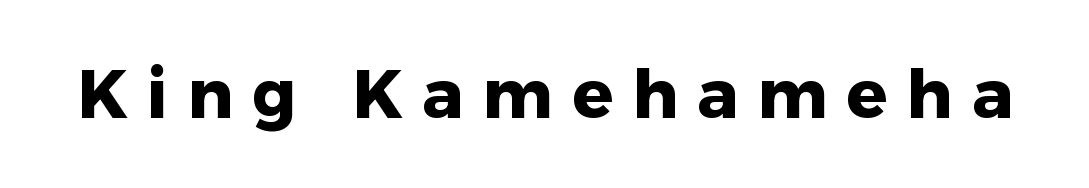
Q: Is the text bold? A: Yes.
Q: Is the text italic (slanted)? A: No, it is upright.
Q: Is the typeface a serif or a sans-serif typeface? A: Sans-serif.
Q: Is the text underlined? A: No.
Q: Is the spacing between letters normal or unusually wide? A: Unusually wide.
Q: Width (condensed, normal, or wide)? A: Normal.
Q: Stroke contrast? A: Low.
Q: x-height? A: Medium.
Q: Monospaced? A: No.
